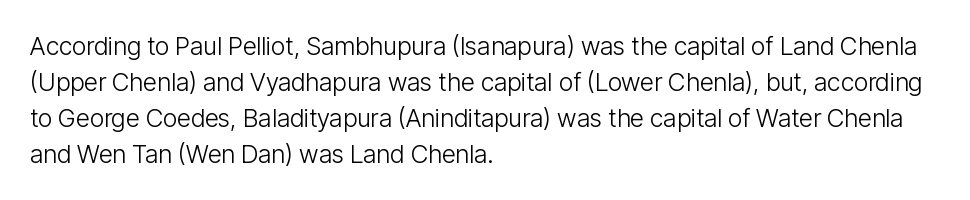
Q: Is the text bold? A: No.
Q: Is the text italic (slanted)? A: No, it is upright.
Q: Is the text underlined? A: No.
Q: How is the paragraph aligned? A: Left-aligned.
Q: Is the spacing between letters normal or unusually wide? A: Normal.
Q: Is the spacing between lines tight, normal or loose? A: Normal.
